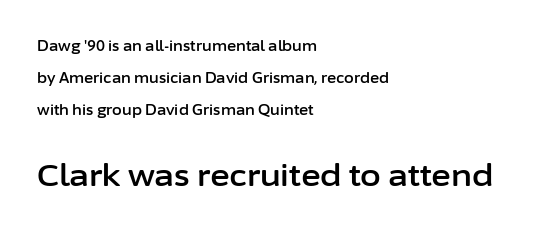
{"serif": "no", "italic": "no", "width": "normal", "stroke_contrast": "low", "x_height": "medium", "monospaced": "no", "underline": "no", "align": "left", "line_spacing": "loose", "line_spacing_ratio": 2.28, "letter_spacing": "normal", "letter_spacing_em": 0.0, "larger_block": "second", "size_ratio": 2.14, "glyph_px": 30}
